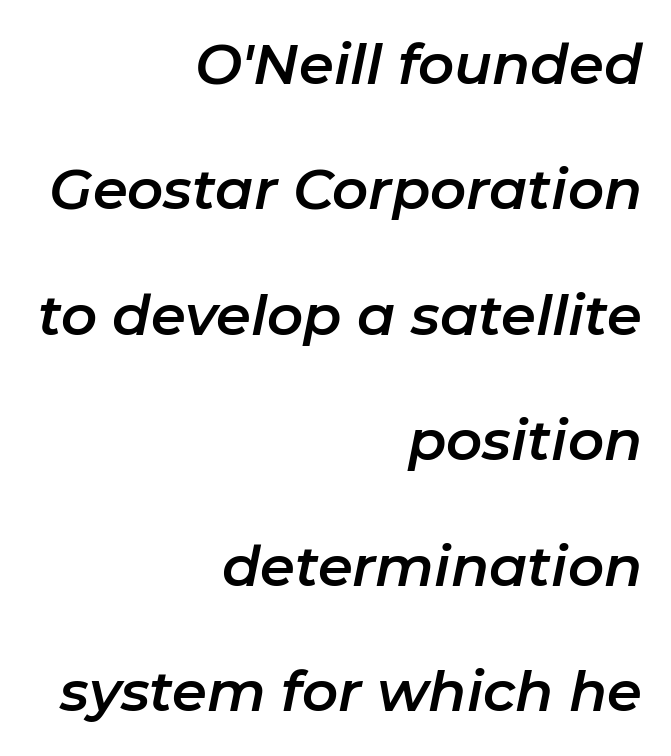
Q: Is the text italic (slanted)? A: Yes, it leans right by about 11 degrees.
Q: Is the text underlined? A: No.
Q: How is the paragraph aligned? A: Right-aligned.
Q: Is the spacing between letters normal or unusually wide? A: Normal.
Q: Is the spacing between lines tight, normal or loose? A: Loose.
Q: Width (condensed, normal, or wide)? A: Normal.
Q: Stroke contrast? A: Low.
Q: x-height? A: Medium.
Q: Monospaced? A: No.
